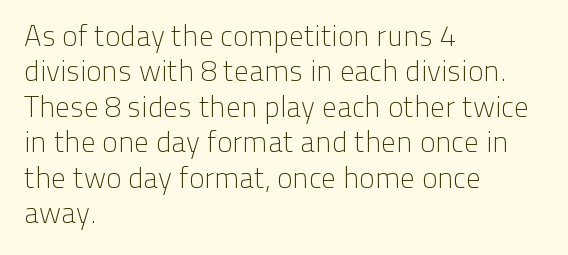
{"serif": "no", "italic": "no", "bold": "no", "weight": "light", "width": "normal", "stroke_contrast": "low", "x_height": "medium", "monospaced": "no", "underline": "no", "align": "left", "line_spacing_ratio": 1.22, "letter_spacing": "normal", "letter_spacing_em": 0.0, "glyph_px": 29}
